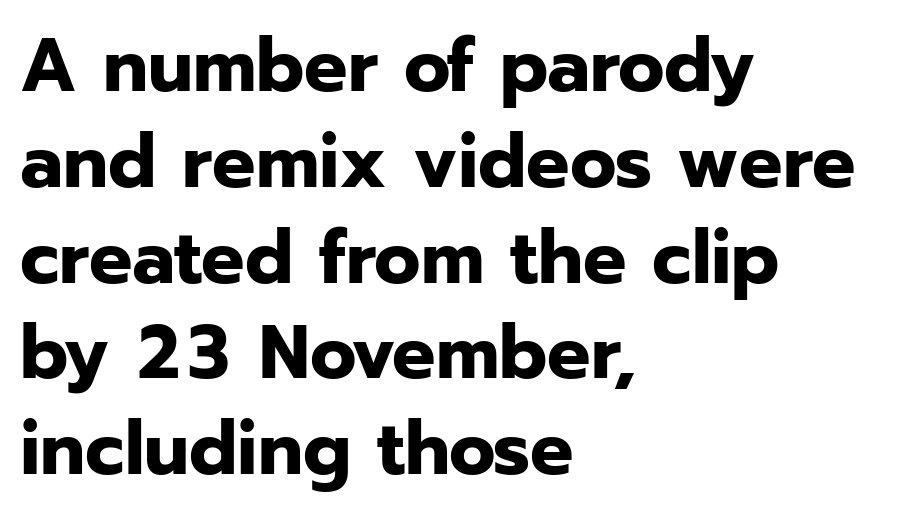
{"serif": "no", "italic": "no", "bold": "yes", "weight": "bold", "width": "normal", "stroke_contrast": "low", "x_height": "medium", "monospaced": "no", "underline": "no", "align": "left", "line_spacing": "normal", "line_spacing_ratio": 1.26, "letter_spacing": "normal", "letter_spacing_em": 0.0, "glyph_px": 76}
